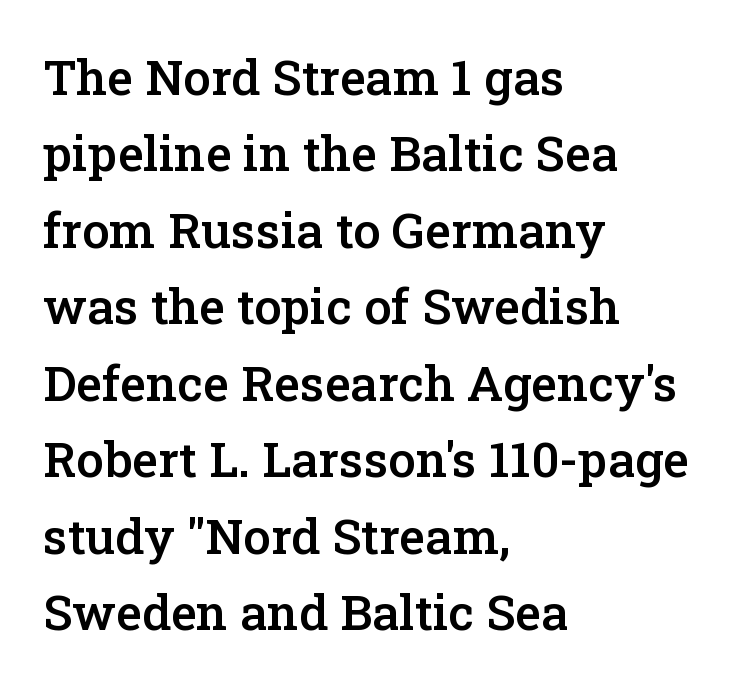
The image shows 49 px semibold serif type, upright; set left-aligned, normal line spacing (1.56x), normal letter spacing, not underlined; low stroke contrast and a medium x-height.
